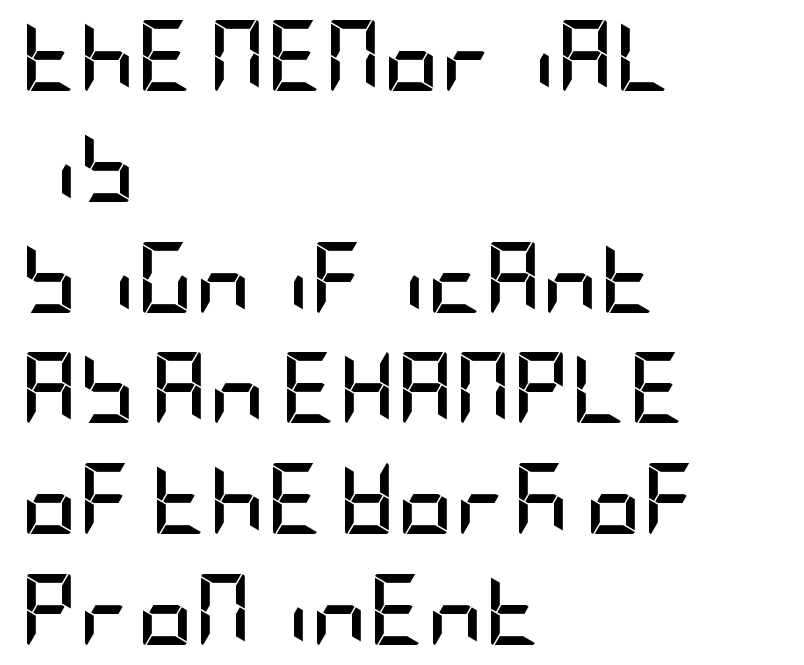
Q: Is the text bold? A: Yes.
Q: Is the text italic (slanted)? A: No, it is upright.
Q: Is the typeface a serif or a sans-serif typeface? A: Sans-serif.
Q: Is the text underlined? A: No.
Q: How is the paragraph aligned? A: Left-aligned.
Q: Is the spacing between letters normal or unusually wide? A: Normal.
Q: Is the spacing between lines tight, normal or loose? A: Normal.
Q: Width (condensed, normal, or wide)? A: Condensed.
Q: Stroke contrast? A: Low.
Q: x-height? A: Large.
